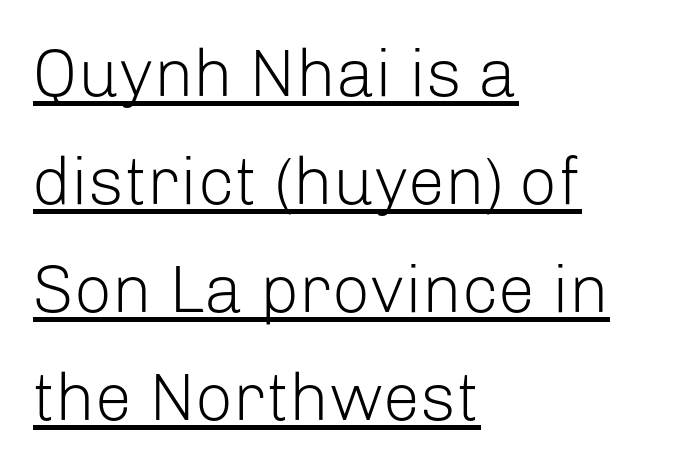
Q: Is the text bold? A: No.
Q: Is the text italic (slanted)? A: No, it is upright.
Q: Is the typeface a serif or a sans-serif typeface? A: Sans-serif.
Q: Is the text underlined? A: Yes.
Q: How is the paragraph aligned? A: Left-aligned.
Q: Is the spacing between letters normal or unusually wide? A: Normal.
Q: Is the spacing between lines tight, normal or loose? A: Normal.
Q: Width (condensed, normal, or wide)? A: Normal.
Q: Stroke contrast? A: Low.
Q: x-height? A: Medium.
Q: Monospaced? A: No.
